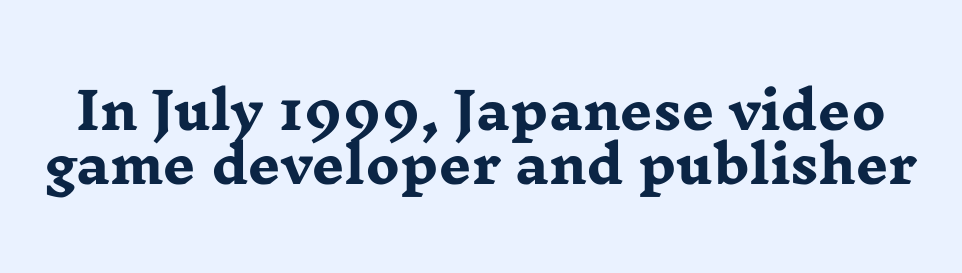
The image shows 51 px heavy, wide serif type, upright; set tight line spacing (1.06x), normal letter spacing, not underlined; low stroke contrast and a medium x-height.
